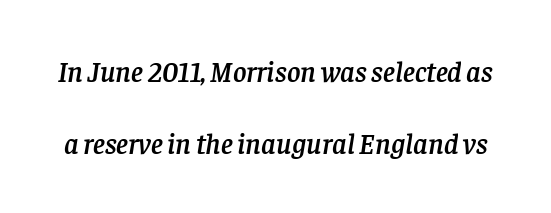
Q: Is the text italic (slanted)? A: Yes, it leans right by about 8 degrees.
Q: Is the typeface a serif or a sans-serif typeface? A: Serif.
Q: Is the text underlined? A: No.
Q: Is the spacing between letters normal or unusually wide? A: Normal.
Q: Is the spacing between lines tight, normal or loose? A: Loose.
Q: Width (condensed, normal, or wide)? A: Normal.
Q: Stroke contrast? A: Low.
Q: x-height? A: Large.
Q: Monospaced? A: No.
